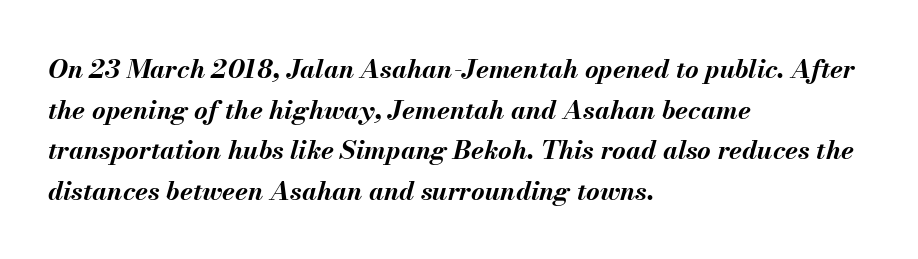
Q: Is the text bold? A: Yes.
Q: Is the text italic (slanted)? A: Yes, it leans right by about 13 degrees.
Q: Is the text underlined? A: No.
Q: How is the paragraph aligned? A: Left-aligned.
Q: Is the spacing between letters normal or unusually wide? A: Normal.
Q: Is the spacing between lines tight, normal or loose? A: Normal.
